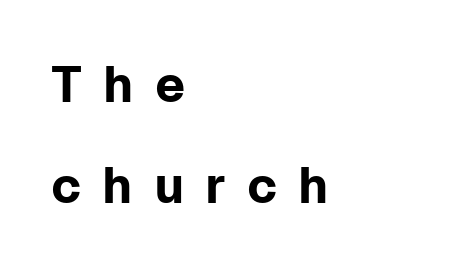
Q: Is the text italic (slanted)? A: No, it is upright.
Q: Is the typeface a serif or a sans-serif typeface? A: Sans-serif.
Q: Is the text underlined? A: No.
Q: How is the paragraph aligned? A: Left-aligned.
Q: Is the spacing between letters normal or unusually wide? A: Unusually wide.
Q: Is the spacing between lines tight, normal or loose? A: Loose.
Q: Width (condensed, normal, or wide)? A: Normal.
Q: Stroke contrast? A: Low.
Q: x-height? A: Medium.
Q: Monospaced? A: No.
